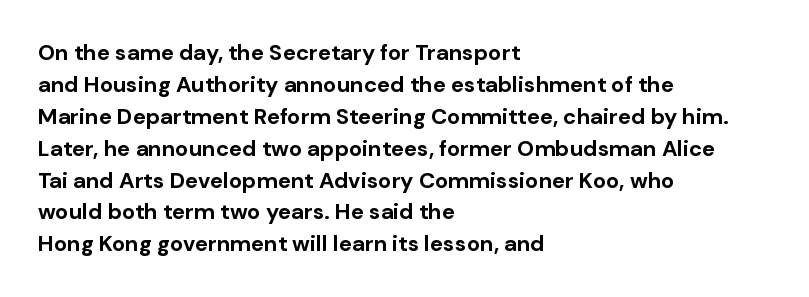
Q: Is the text bold? A: Yes.
Q: Is the text italic (slanted)? A: No, it is upright.
Q: Is the text underlined? A: No.
Q: How is the paragraph aligned? A: Left-aligned.
Q: Is the spacing between letters normal or unusually wide? A: Normal.
Q: Is the spacing between lines tight, normal or loose? A: Normal.
